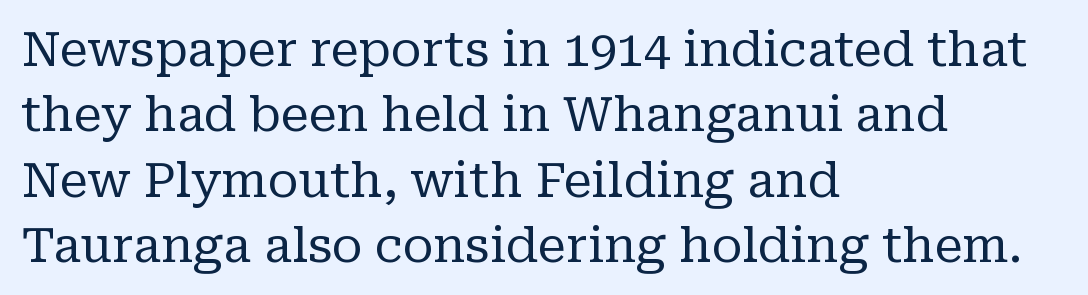
The image shows 48 px regular-weight serif type, upright; set left-aligned, normal line spacing (1.36x), normal letter spacing, not underlined; low stroke contrast and a medium x-height.
